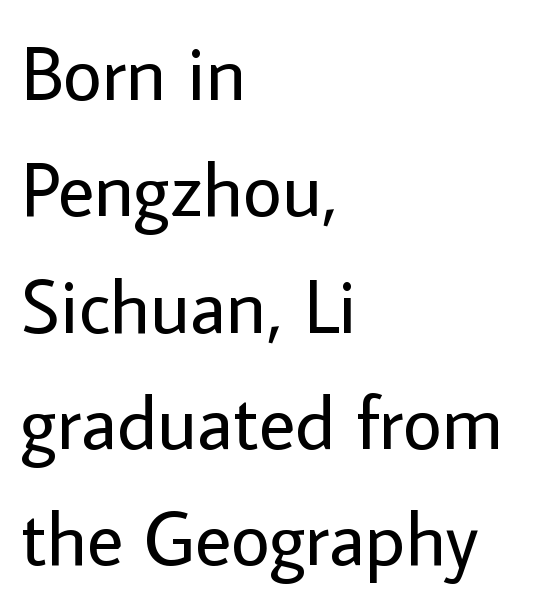
The image shows 76 px regular-weight sans-serif type, upright; set left-aligned, normal line spacing (1.53x), normal letter spacing, not underlined; low stroke contrast and a medium x-height.
